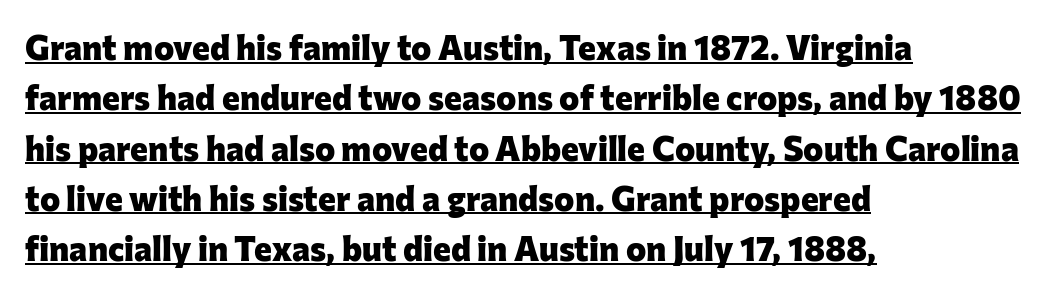
Q: Is the text bold? A: Yes.
Q: Is the text italic (slanted)? A: No, it is upright.
Q: Is the typeface a serif or a sans-serif typeface? A: Sans-serif.
Q: Is the text underlined? A: Yes.
Q: How is the paragraph aligned? A: Left-aligned.
Q: Is the spacing between letters normal or unusually wide? A: Normal.
Q: Is the spacing between lines tight, normal or loose? A: Normal.
Q: Width (condensed, normal, or wide)? A: Normal.
Q: Stroke contrast? A: Low.
Q: x-height? A: Medium.
Q: Monospaced? A: No.
